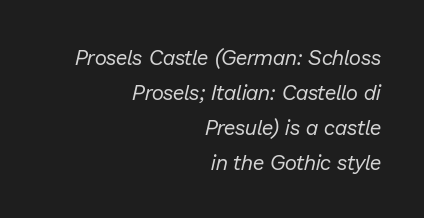
Q: Is the text bold? A: No.
Q: Is the text italic (slanted)? A: Yes, it leans right by about 13 degrees.
Q: Is the text underlined? A: No.
Q: How is the paragraph aligned? A: Right-aligned.
Q: Is the spacing between letters normal or unusually wide? A: Normal.
Q: Is the spacing between lines tight, normal or loose? A: Normal.
